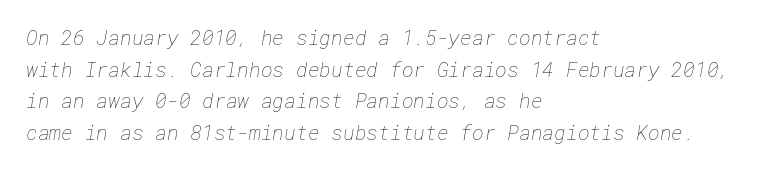
A quiet, ordinary-to-light weight characterises the typeface. Horizontal bands of white between lines are of average thickness. There is no visible air inserted between adjacent glyphs. The lines are quadded left. The baseline area is clear.
